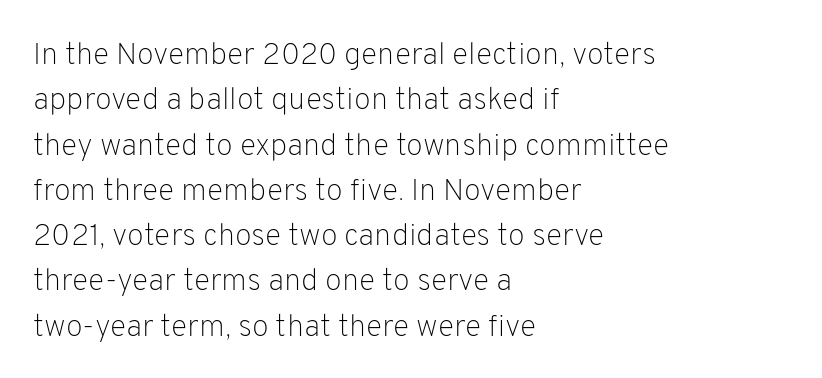
Q: Is the text bold? A: No.
Q: Is the text italic (slanted)? A: No, it is upright.
Q: Is the typeface a serif or a sans-serif typeface? A: Sans-serif.
Q: Is the text underlined? A: No.
Q: How is the paragraph aligned? A: Left-aligned.
Q: Is the spacing between letters normal or unusually wide? A: Normal.
Q: Is the spacing between lines tight, normal or loose? A: Normal.
Q: Width (condensed, normal, or wide)? A: Normal.
Q: Stroke contrast? A: Low.
Q: x-height? A: Medium.
Q: Monospaced? A: No.
